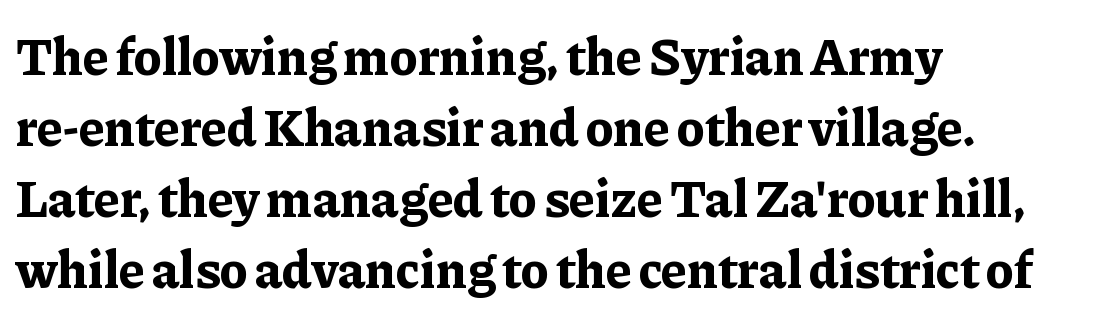
Emphasis by weight is at full strength: bold. You can tell it's not italic because the verticals are truly vertical. The typesetter chose a ragged-right arrangement here. The glyphs in this specimen are seriffed. These lines sit exactly where default settings would place them.
